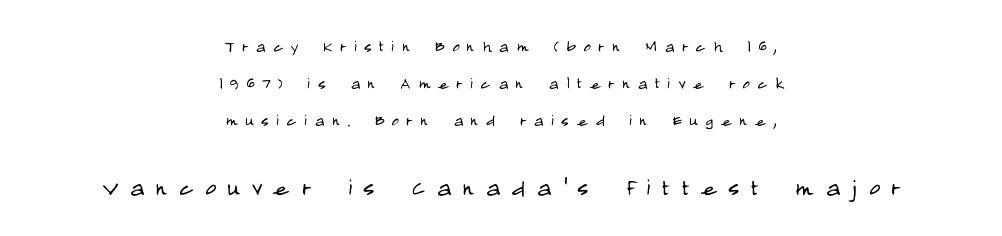
The image shows 30 px light, condensed sans-serif type, upright; set centered, line spacing 1.85x, unusually wide letter spacing (+0.38 em), not underlined; the second (bottom) block is 1.5x larger; low stroke contrast and a large x-height.
